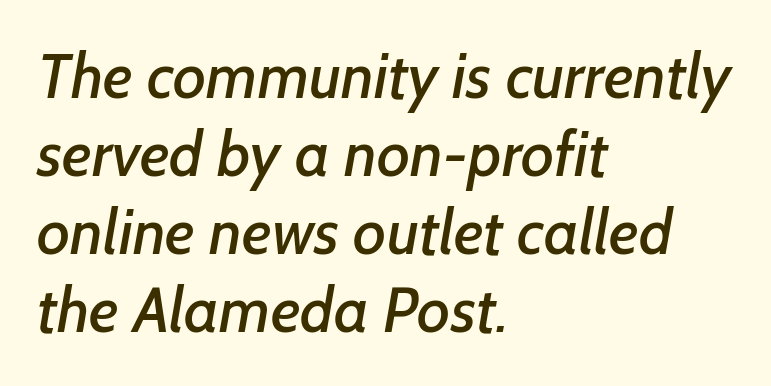
The image shows 63 px sans-serif type; set left-aligned, line spacing 1.24x, normal letter spacing, not underlined; low stroke contrast and a medium x-height.
